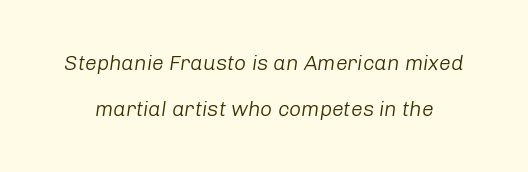
Q: Is the text bold? A: No.
Q: Is the text italic (slanted)? A: Yes, it leans right by about 8 degrees.
Q: Is the text underlined? A: No.
Q: Is the spacing between letters normal or unusually wide? A: Normal.
Q: Is the spacing between lines tight, normal or loose? A: Loose.
